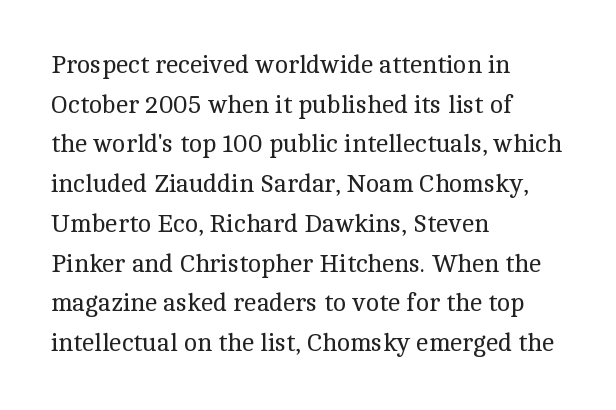
Q: Is the text bold? A: No.
Q: Is the text italic (slanted)? A: No, it is upright.
Q: Is the text underlined? A: No.
Q: How is the paragraph aligned? A: Left-aligned.
Q: Is the spacing between letters normal or unusually wide? A: Normal.
Q: Is the spacing between lines tight, normal or loose? A: Normal.
